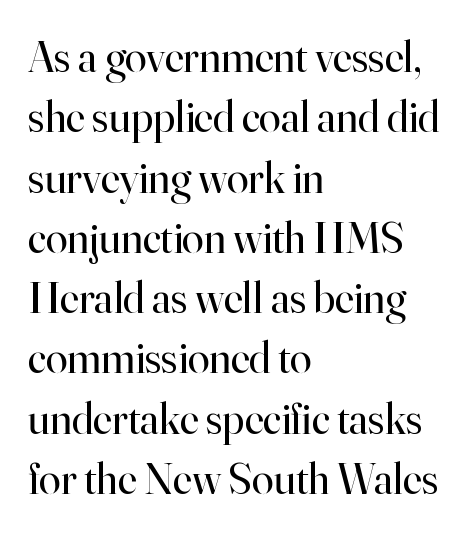
Regarding leading, the lines here are spaced in the standard way. A bare baseline throughout the passage. Does the lettering tilt? It doesn't — this is upright. Font category for this specimen: serif. The face looks like a standard text weight, possibly lighter.
